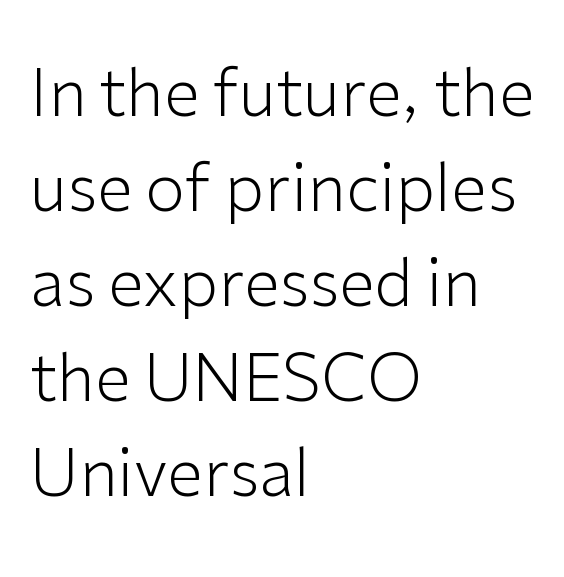
The image shows 65 px light sans-serif type, upright; set left-aligned, normal line spacing (1.46x), normal letter spacing, not underlined; low stroke contrast and a medium x-height.
